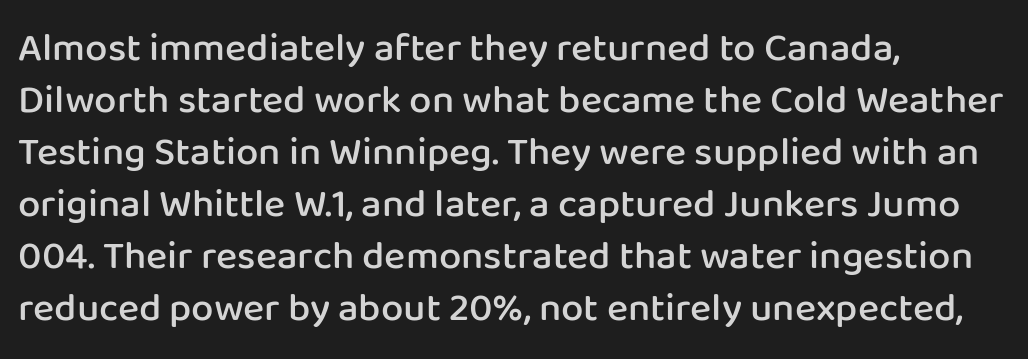
The image shows 40 px semibold sans-serif type, upright; set left-aligned, normal line spacing (1.3x), normal letter spacing, not underlined; low stroke contrast and a medium x-height.
